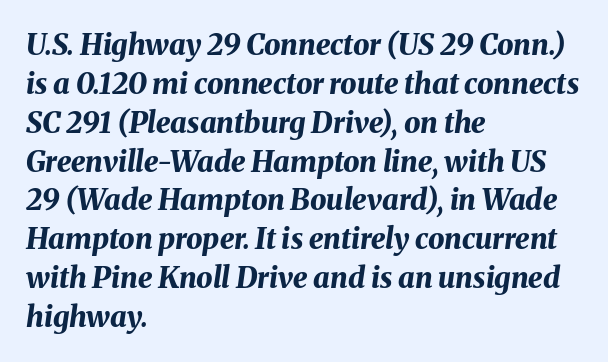
{"italic": "yes", "lean": "right", "slant_degrees": 8, "bold": "yes", "weight": "bold", "width": "normal", "stroke_contrast": "medium", "x_height": "medium", "monospaced": "no", "underline": "no", "align": "left", "line_spacing": "normal", "line_spacing_ratio": 1.34, "letter_spacing": "normal", "letter_spacing_em": 0.0, "glyph_px": 29}
